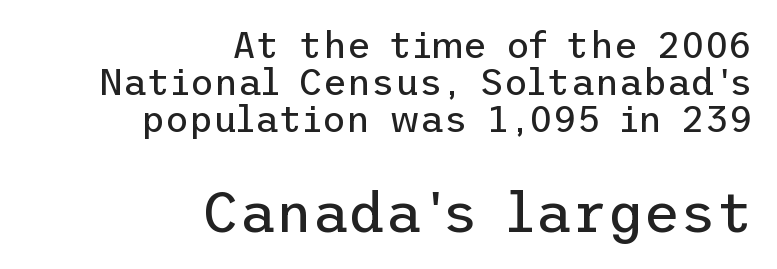
The image shows 56 px regular-weight sans-serif type, upright; set right-aligned, tight line spacing (1.0x), normal letter spacing, not underlined; the second (bottom) block is 1.51x larger; low stroke contrast and a medium x-height.
